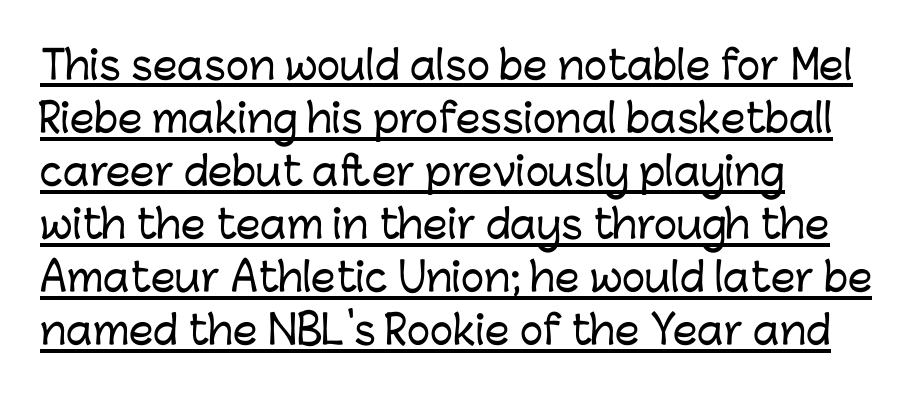
The image shows 39 px sans-serif type, upright; set left-aligned, normal line spacing (1.36x), normal letter spacing, underlined; low stroke contrast and a medium x-height.
